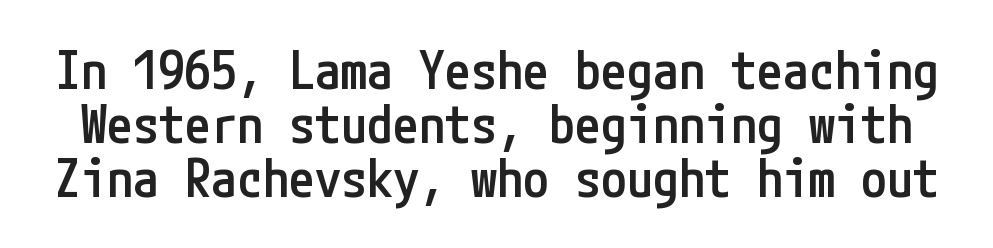
The type is set solid horizontally, with unmodified tracking. The font's upright variant was chosen for this text. The gap between lines stays unmarked. As a designer I'd log this as weight 600, semibold.
